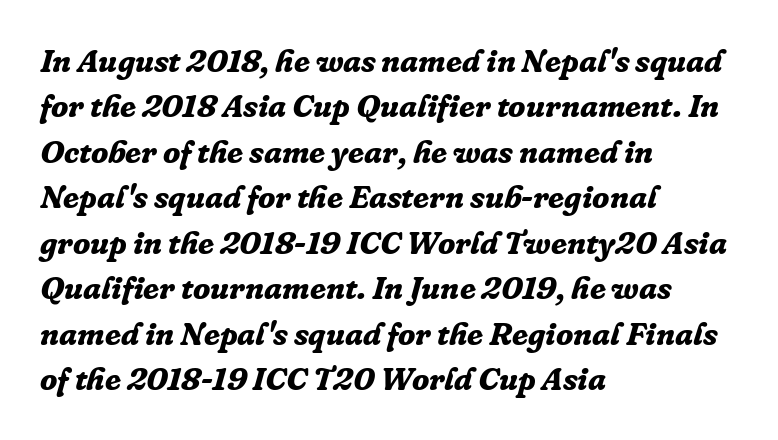
Q: Is the text bold? A: Yes.
Q: Is the text italic (slanted)? A: Yes, it leans right by about 16 degrees.
Q: Is the typeface a serif or a sans-serif typeface? A: Serif.
Q: Is the text underlined? A: No.
Q: How is the paragraph aligned? A: Left-aligned.
Q: Is the spacing between letters normal or unusually wide? A: Normal.
Q: Is the spacing between lines tight, normal or loose? A: Normal.
Q: Width (condensed, normal, or wide)? A: Normal.
Q: Stroke contrast? A: Low.
Q: x-height? A: Medium.
Q: Monospaced? A: No.
